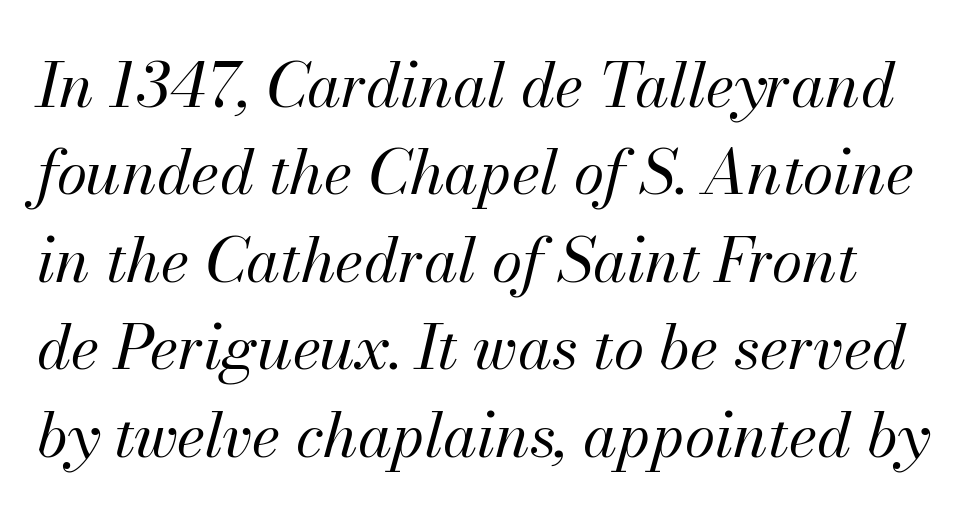
Q: Is the text bold? A: No.
Q: Is the text italic (slanted)? A: Yes, it leans right by about 13 degrees.
Q: Is the text underlined? A: No.
Q: Is the spacing between letters normal or unusually wide? A: Normal.
Q: Is the spacing between lines tight, normal or loose? A: Normal.
Q: Width (condensed, normal, or wide)? A: Normal.
Q: Stroke contrast? A: Medium.
Q: x-height? A: Small.
Q: Monospaced? A: No.
